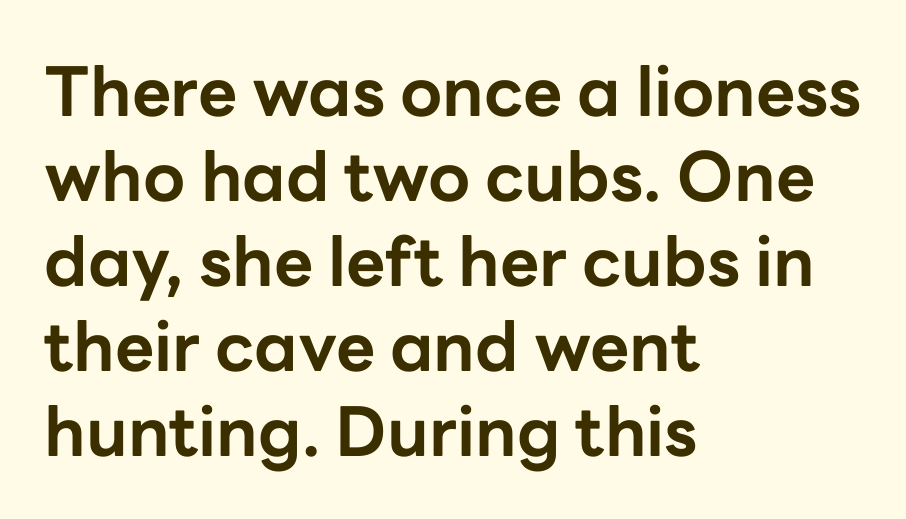
The specimen omits any rule beneath the text block's lines. Here the designer chose a conventional face with non-uniform glyph widths. This rendering employs a face without finishing strokes, i.e., a sans-serif. What weight is shown? A full bold with thick strokes.
